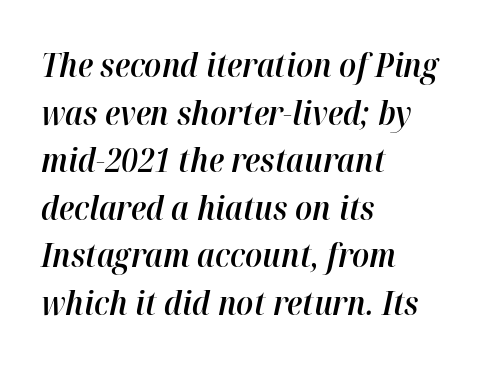
Q: Is the text bold? A: Semi-bold.
Q: Is the text italic (slanted)? A: Yes, it leans right by about 12 degrees.
Q: Is the text underlined? A: No.
Q: How is the paragraph aligned? A: Left-aligned.
Q: Is the spacing between letters normal or unusually wide? A: Normal.
Q: Is the spacing between lines tight, normal or loose? A: Normal.
Q: Width (condensed, normal, or wide)? A: Normal.
Q: Stroke contrast? A: High.
Q: x-height? A: Medium.
Q: Monospaced? A: No.
